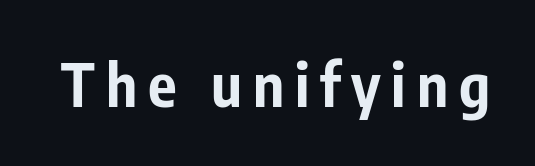
The image shows 60 px bold, condensed sans-serif type, upright; set not underlined; low stroke contrast and a medium x-height.
